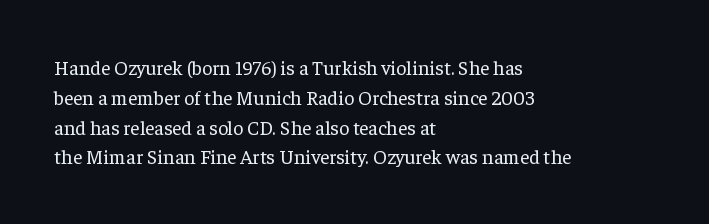
Q: Is the text bold? A: No.
Q: Is the text italic (slanted)? A: No, it is upright.
Q: Is the text underlined? A: No.
Q: How is the paragraph aligned? A: Left-aligned.
Q: Is the spacing between letters normal or unusually wide? A: Normal.
Q: Is the spacing between lines tight, normal or loose? A: Normal.
